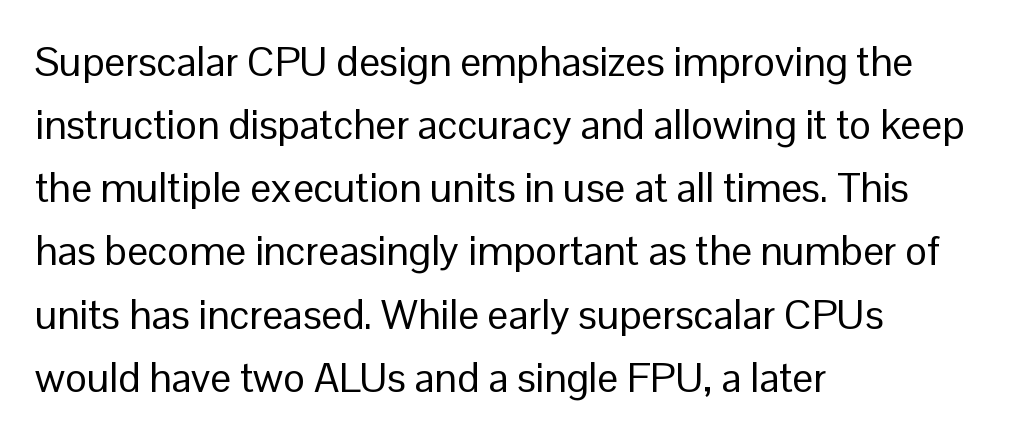
{"serif": "no", "italic": "no", "bold": "no", "weight": "regular", "width": "normal", "stroke_contrast": "low", "x_height": "medium", "monospaced": "no", "underline": "no", "align": "left", "line_spacing": "normal", "line_spacing_ratio": 1.54, "letter_spacing": "normal", "letter_spacing_em": 0.0, "glyph_px": 41}
